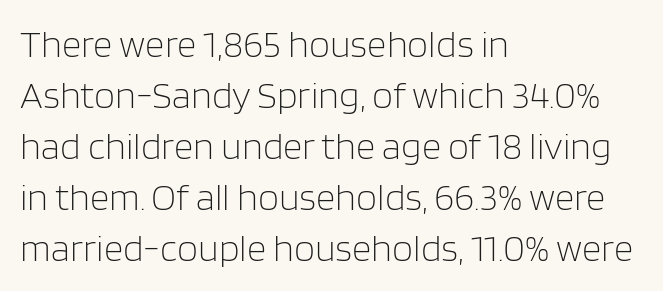
Which margin do the lines hug? The left one — the right edge is uneven. You could not count columns in this text — the font is proportionally spaced. The gaps between neighbouring characters are ordinary and unremarkable. The specimen omits any rule beneath the text block's lines.
